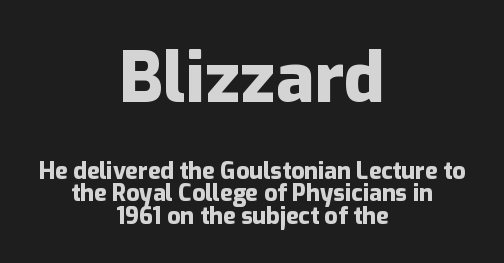
Q: Is the text bold? A: Yes.
Q: Is the text italic (slanted)? A: No, it is upright.
Q: Is the typeface a serif or a sans-serif typeface? A: Sans-serif.
Q: Is the text underlined? A: No.
Q: How is the paragraph aligned? A: Centered.
Q: Is the spacing between letters normal or unusually wide? A: Normal.
Q: Is the spacing between lines tight, normal or loose? A: Tight.
Q: Which block of text is set in a larger size, the first (top) or the second (bottom)? A: The first (top) one.
Q: Width (condensed, normal, or wide)? A: Normal.
Q: Stroke contrast? A: Low.
Q: x-height? A: Medium.
Q: Monospaced? A: No.
